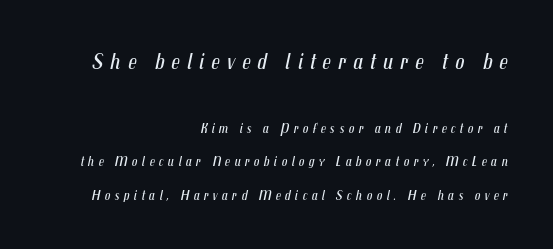
Q: Is the text bold? A: No.
Q: Is the text italic (slanted)? A: Yes, it leans right by about 12 degrees.
Q: Is the text underlined? A: No.
Q: How is the paragraph aligned? A: Right-aligned.
Q: Is the spacing between letters normal or unusually wide? A: Unusually wide.
Q: Is the spacing between lines tight, normal or loose? A: Loose.
Q: Which block of text is set in a larger size, the first (top) or the second (bottom)? A: The first (top) one.
